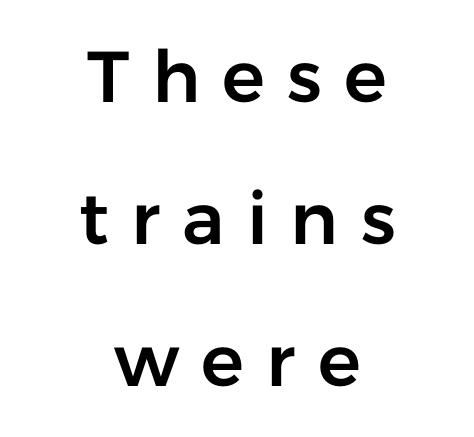
The image shows 72 px sans-serif type, upright; set centered, loose line spacing (1.97x), unusually wide letter spacing (+0.31 em), not underlined; low stroke contrast and a medium x-height.
